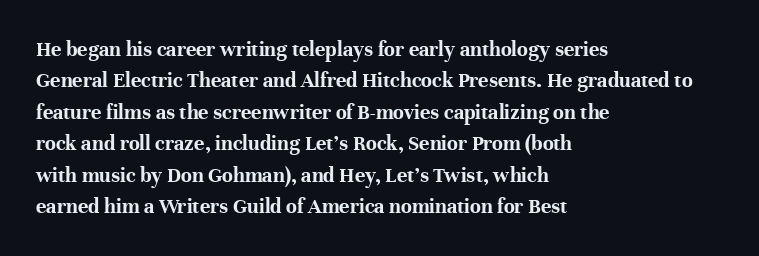
{"italic": "no", "bold": "yes", "underline": "no", "align": "left", "line_spacing": "normal", "line_spacing_ratio": 1.43, "letter_spacing": "normal", "letter_spacing_em": 0.0, "glyph_px": 22}
